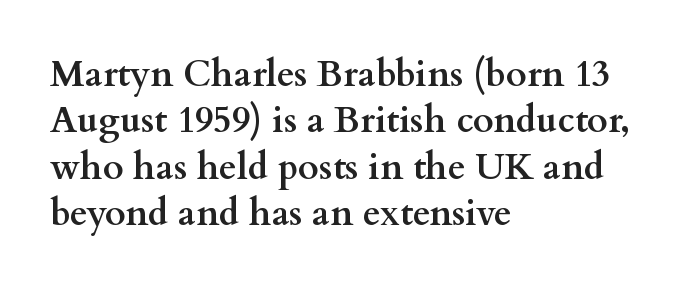
The image shows 36 px semibold, wide serif type, upright; set left-aligned, normal line spacing (1.29x), normal letter spacing, not underlined; medium stroke contrast and a small x-height.
